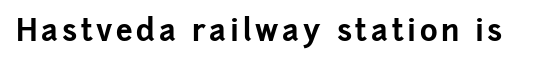
{"serif": "no", "italic": "no", "bold": "yes", "weight": "bold", "width": "normal", "stroke_contrast": "low", "x_height": "medium", "monospaced": "no", "underline": "no", "glyph_px": 30}
